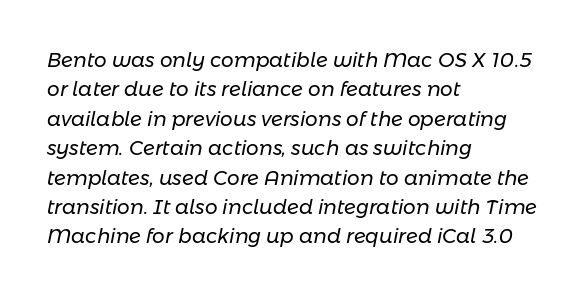
Q: Is the text bold? A: No.
Q: Is the text italic (slanted)? A: Yes, it leans right by about 11 degrees.
Q: Is the text underlined? A: No.
Q: How is the paragraph aligned? A: Left-aligned.
Q: Is the spacing between letters normal or unusually wide? A: Normal.
Q: Is the spacing between lines tight, normal or loose? A: Normal.
